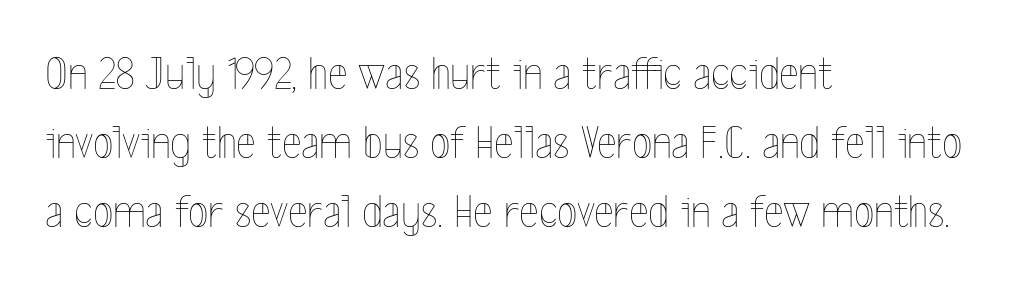
Q: Is the text bold? A: No.
Q: Is the text italic (slanted)? A: No, it is upright.
Q: Is the text underlined? A: No.
Q: How is the paragraph aligned? A: Left-aligned.
Q: Is the spacing between letters normal or unusually wide? A: Normal.
Q: Is the spacing between lines tight, normal or loose? A: Normal.
Q: Width (condensed, normal, or wide)? A: Condensed.
Q: x-height? A: Medium.
Q: Monospaced? A: No.
